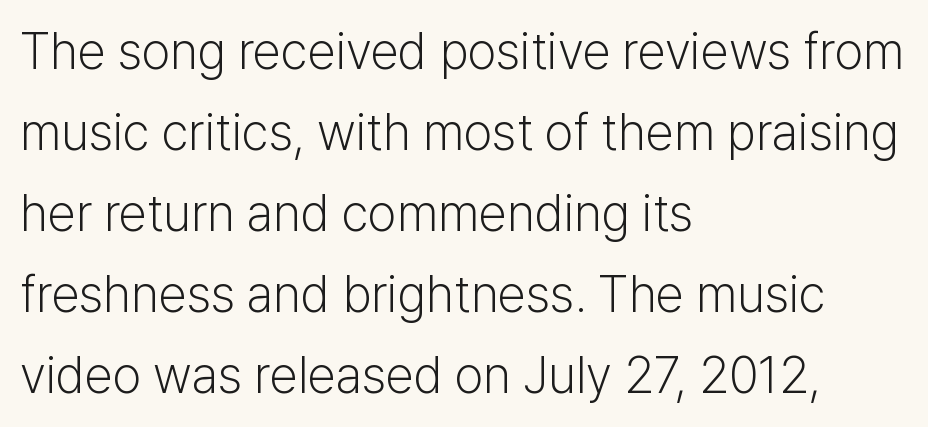
{"serif": "no", "italic": "no", "bold": "no", "weight": "light", "width": "normal", "stroke_contrast": "low", "x_height": "medium", "monospaced": "no", "underline": "no", "align": "left", "line_spacing": "normal", "line_spacing_ratio": 1.59, "letter_spacing": "normal", "letter_spacing_em": 0.0, "glyph_px": 51}
